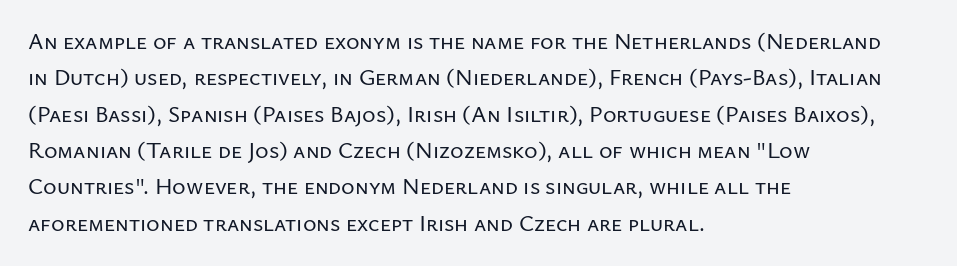
Style check: upright. Honestly, the letter spacing is just normal — you wouldn't notice it. Short and long lines alike share a common starting point at left. Any mark beneath the type? The region is blank. Interline gaps are of average width in this sample.
